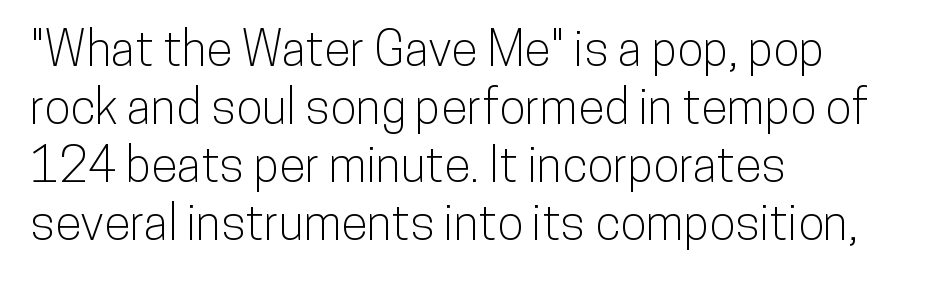
{"serif": "no", "italic": "no", "width": "condensed", "stroke_contrast": "low", "x_height": "medium", "monospaced": "no", "underline": "no", "align": "left", "line_spacing_ratio": 1.21, "letter_spacing": "normal", "letter_spacing_em": 0.0, "glyph_px": 48}
